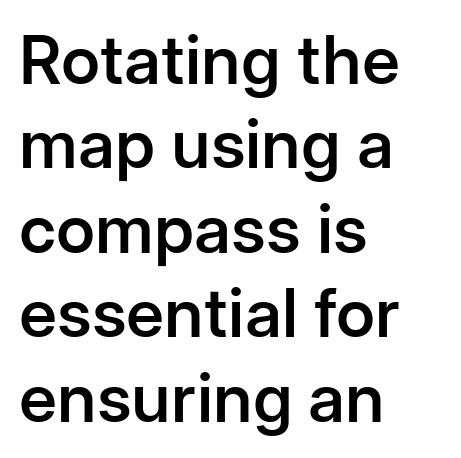
{"serif": "no", "italic": "no", "bold": "semi", "weight": "semibold", "width": "normal", "stroke_contrast": "low", "x_height": "medium", "monospaced": "no", "underline": "no", "align": "left", "line_spacing": "normal", "line_spacing_ratio": 1.26, "letter_spacing": "normal", "letter_spacing_em": 0.0, "glyph_px": 67}
